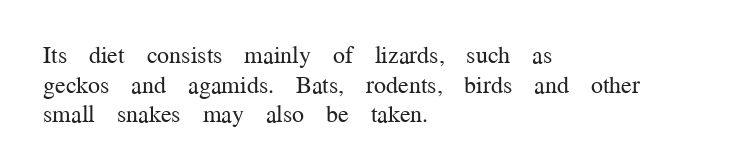
The image shows 24 px text type, upright; set left-aligned, line spacing 1.23x, normal letter spacing, not underlined.
